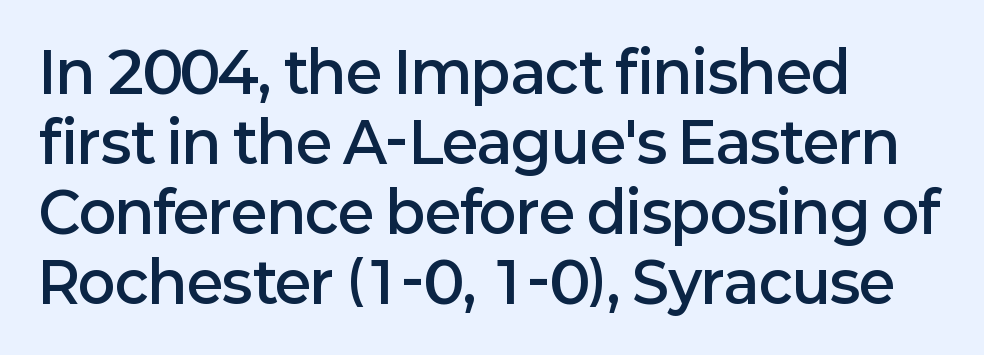
The image shows 56 px semibold sans-serif type, upright; set left-aligned, normal line spacing (1.25x), normal letter spacing, not underlined; low stroke contrast and a medium x-height.
